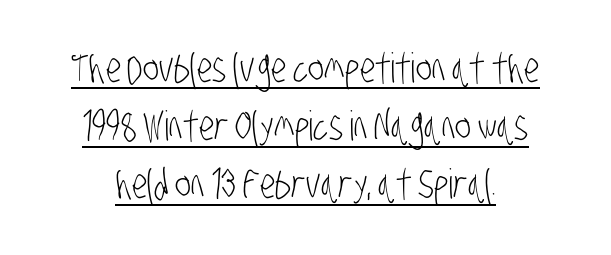
Q: Is the text bold? A: No.
Q: Is the typeface a serif or a sans-serif typeface? A: Sans-serif.
Q: Is the text underlined? A: Yes.
Q: Is the spacing between letters normal or unusually wide? A: Normal.
Q: Is the spacing between lines tight, normal or loose? A: Normal.
Q: Width (condensed, normal, or wide)? A: Condensed.
Q: Stroke contrast? A: Low.
Q: x-height? A: Large.
Q: Monospaced? A: No.
